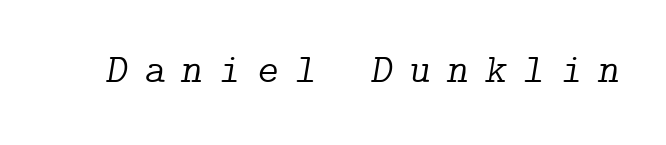
Look at the tracking — it's clearly loosened, letters drifting apart. Every character sits at an angle, as italics do. Underlining? Definitely not there. Unlike a clean sans, this face finishes its strokes with serifs. No letter is thick-stroked: the sample isn't bold.
